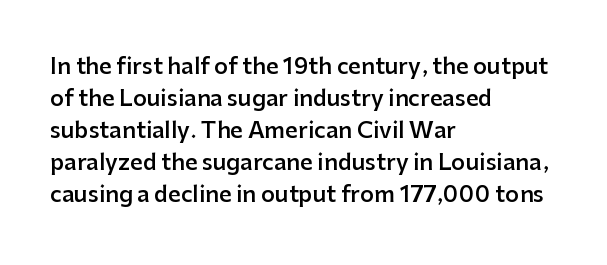
{"italic": "no", "bold": "semi", "underline": "no", "align": "left", "line_spacing": "normal", "line_spacing_ratio": 1.46, "letter_spacing": "normal", "letter_spacing_em": 0.0, "glyph_px": 22}
